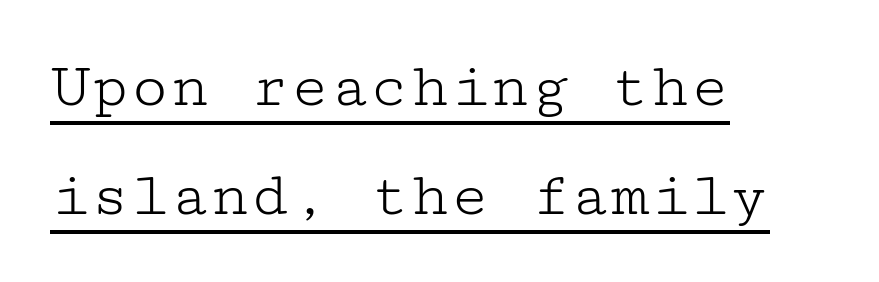
The image shows 66 px light, wide serif type, upright; set left-aligned, normal line spacing (1.65x), normal letter spacing, underlined; low stroke contrast and a medium x-height.
